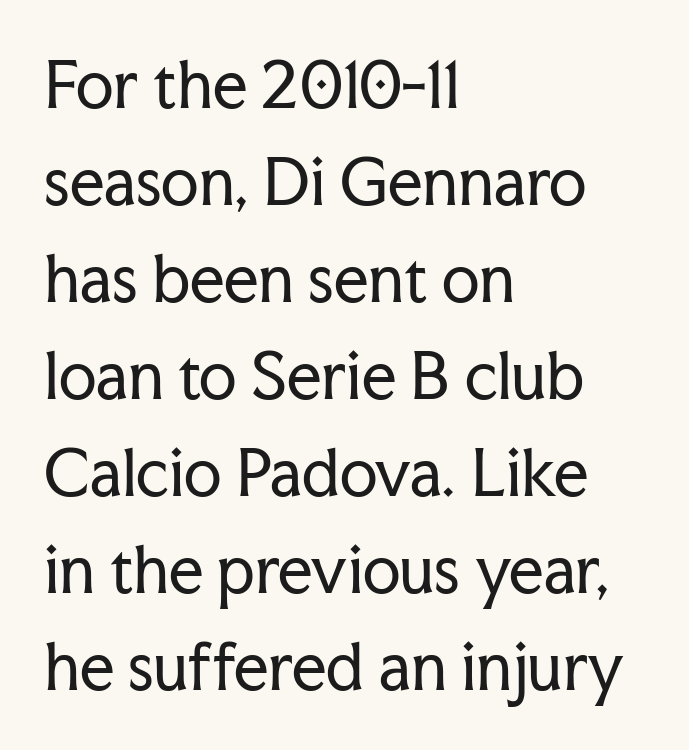
The image shows 61 px regular-weight serif type, upright; set left-aligned, normal line spacing (1.59x), normal letter spacing, not underlined; low stroke contrast and a medium x-height.
